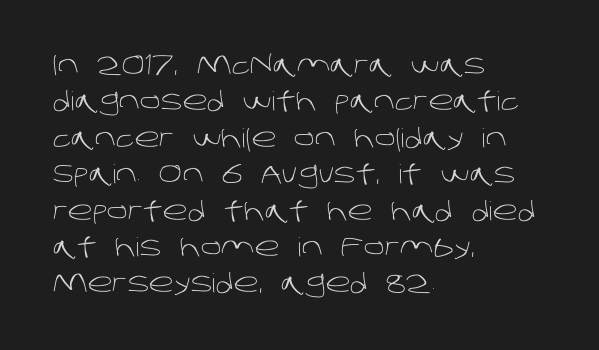
Q: Is the text bold? A: No.
Q: Is the text underlined? A: No.
Q: How is the paragraph aligned? A: Left-aligned.
Q: Is the spacing between letters normal or unusually wide? A: Normal.
Q: Is the spacing between lines tight, normal or loose? A: Normal.
